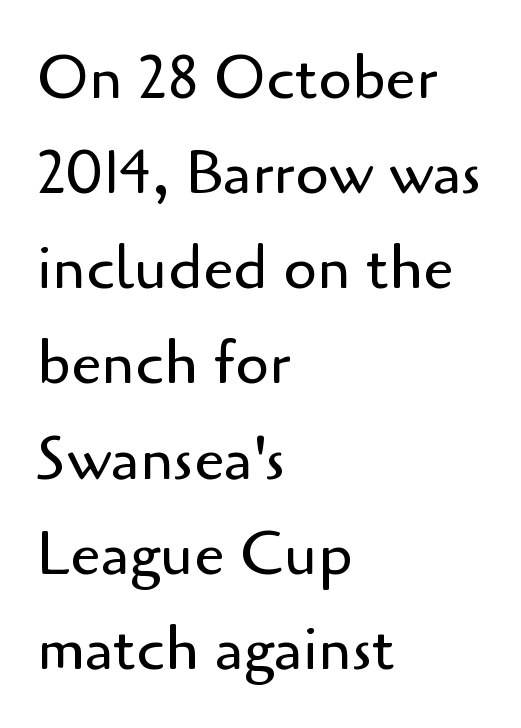
Q: Is the text bold? A: No.
Q: Is the text italic (slanted)? A: No, it is upright.
Q: Is the typeface a serif or a sans-serif typeface? A: Sans-serif.
Q: Is the text underlined? A: No.
Q: How is the paragraph aligned? A: Left-aligned.
Q: Is the spacing between letters normal or unusually wide? A: Normal.
Q: Is the spacing between lines tight, normal or loose? A: Normal.
Q: Width (condensed, normal, or wide)? A: Normal.
Q: Stroke contrast? A: Low.
Q: x-height? A: Small.
Q: Monospaced? A: No.
